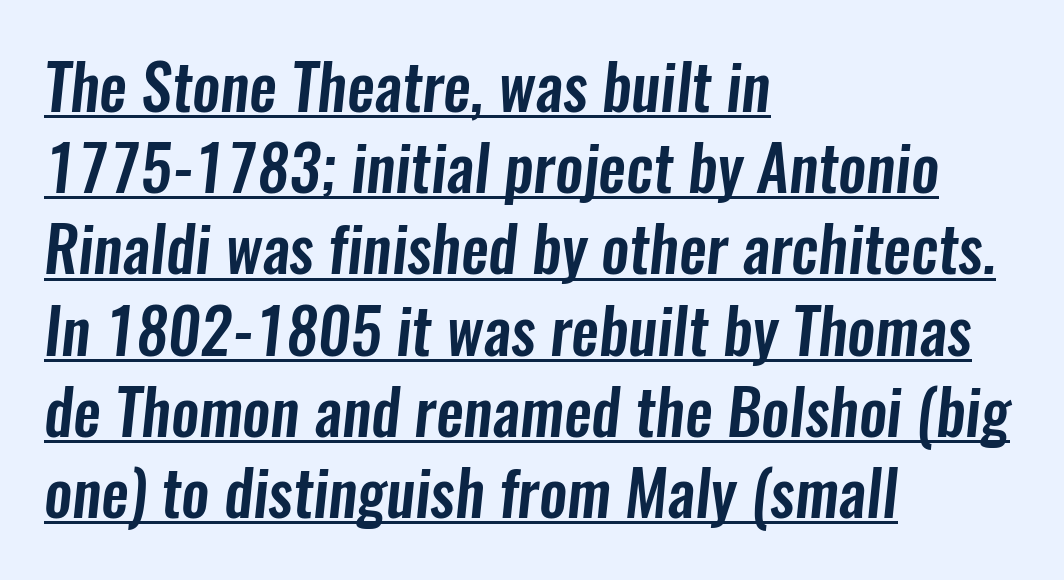
The image shows 62 px condensed sans-serif type; set left-aligned, normal line spacing (1.31x), normal letter spacing, underlined; low stroke contrast and a medium x-height.
